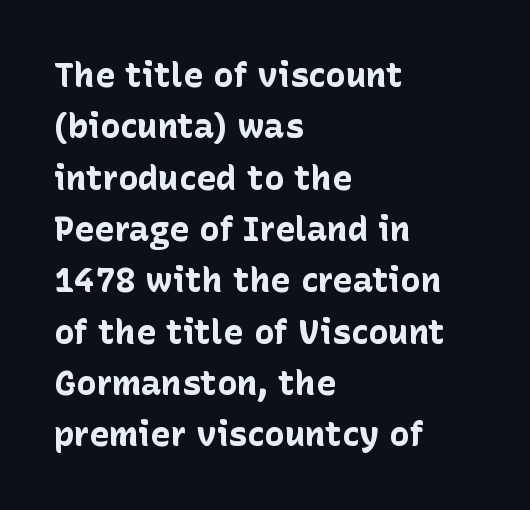
The image shows 34 px bold sans-serif type, upright; set left-aligned, normal line spacing (1.51x), normal letter spacing, not underlined; low stroke contrast and a medium x-height.
